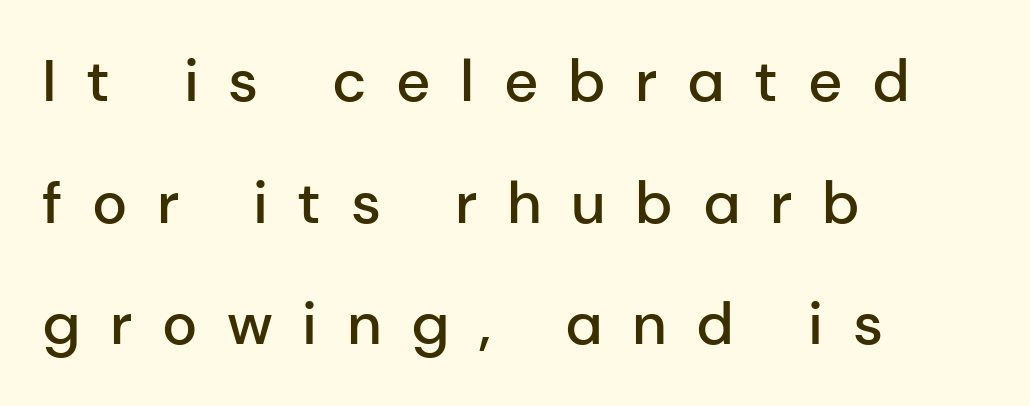
The image shows 59 px semibold sans-serif type, upright; set left-aligned, loose line spacing (2.06x), unusually wide letter spacing (+0.5 em), not underlined; low stroke contrast and a medium x-height.
